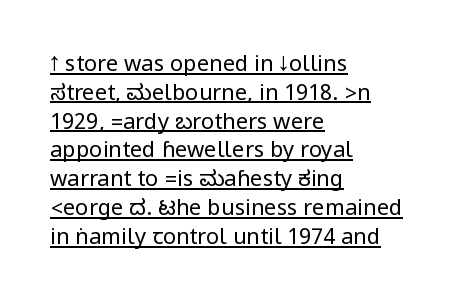
The horizontal fit of the characters is conventional and even. Heft: none added — not bold. Does a line run under the words? Yes, clearly. Honestly, the row spacing looks completely unremarkable. These lines were composed using upright roman letters. Horizontally, the lines are justified to the leading edge only.
